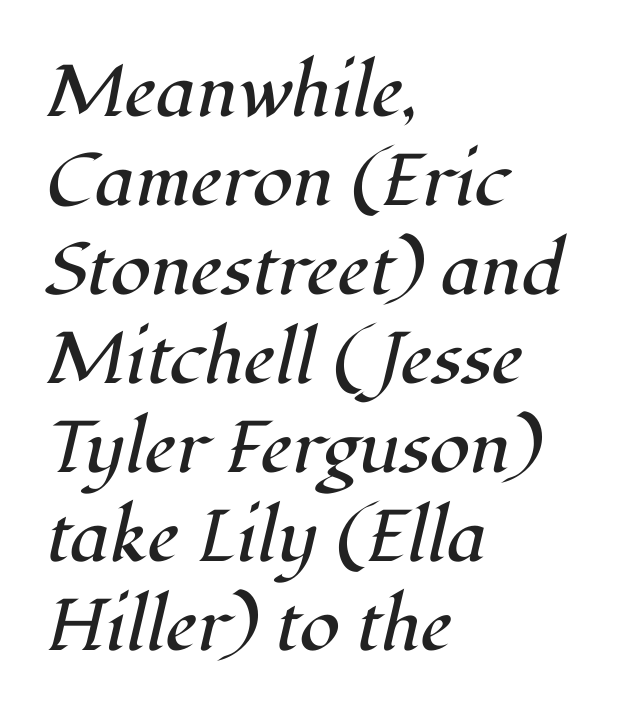
The image shows 73 px regular-weight serif type, italic (leaning right); set left-aligned, line spacing 1.22x, normal letter spacing, not underlined; high stroke contrast and a medium x-height.
